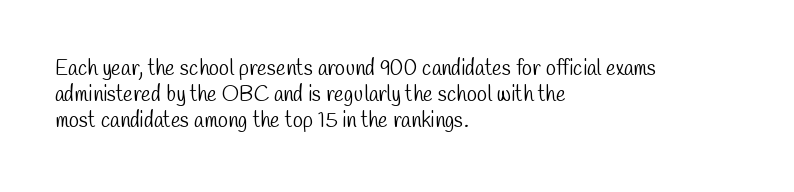
The image shows 21 px text type; set left-aligned, line spacing 1.24x, normal letter spacing, not underlined.
